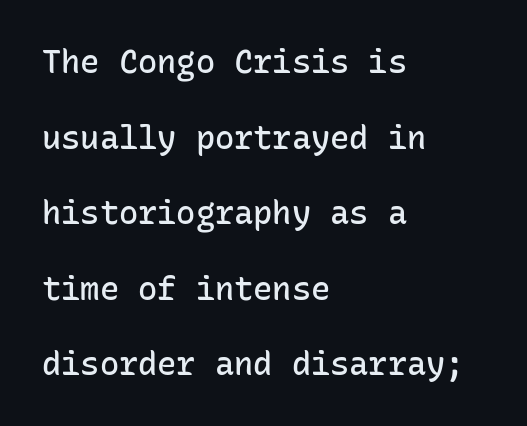
{"serif": "no", "italic": "no", "bold": "semi", "weight": "semibold", "width": "normal", "stroke_contrast": "low", "x_height": "medium", "monospaced": "yes", "underline": "no", "align": "left", "line_spacing": "loose", "line_spacing_ratio": 2.36, "letter_spacing": "normal", "letter_spacing_em": 0.0, "glyph_px": 32}
